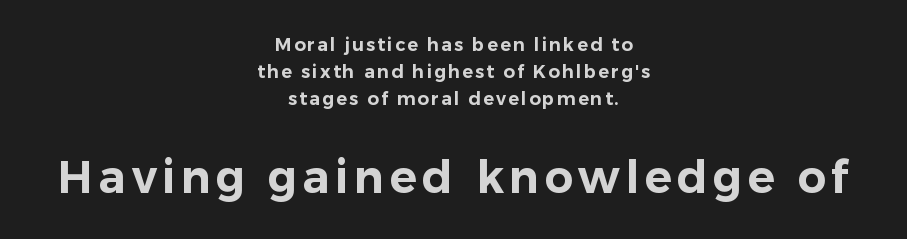
Caption: multi-line text, centered on the measure. Type without underlining. Vertical spacing — default. These lines are composed in type without serifs. The passage shown is typed in a proportional face where columns would drift.
